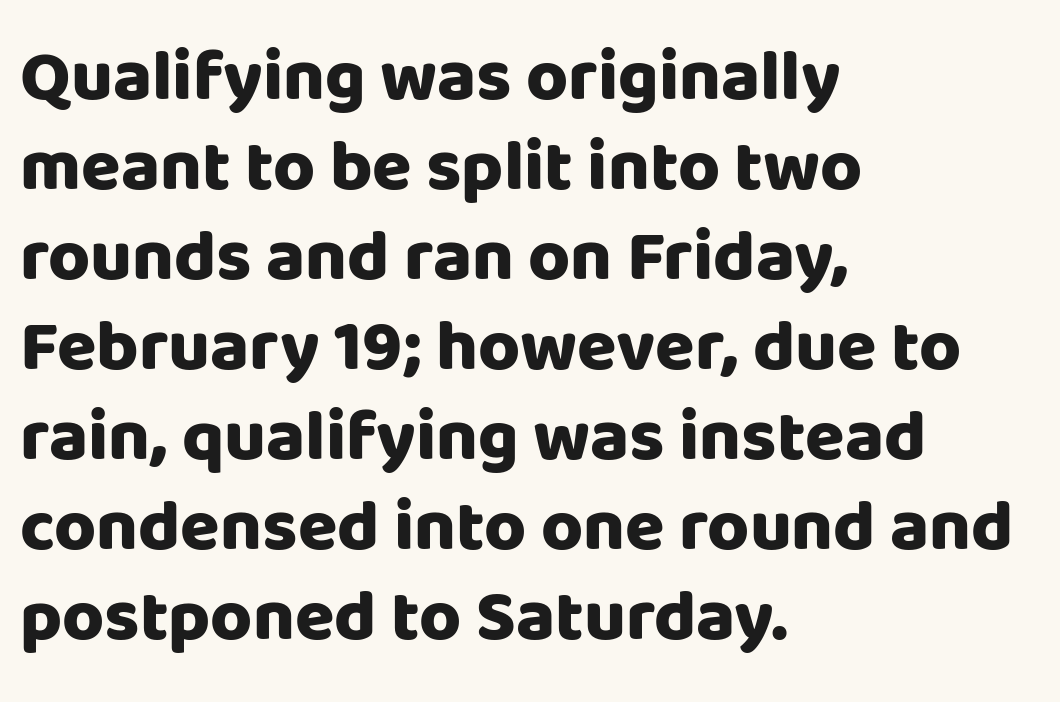
Q: Is the text bold? A: Yes.
Q: Is the text italic (slanted)? A: No, it is upright.
Q: Is the typeface a serif or a sans-serif typeface? A: Sans-serif.
Q: Is the text underlined? A: No.
Q: How is the paragraph aligned? A: Left-aligned.
Q: Is the spacing between letters normal or unusually wide? A: Normal.
Q: Is the spacing between lines tight, normal or loose? A: Normal.
Q: Width (condensed, normal, or wide)? A: Normal.
Q: Stroke contrast? A: Low.
Q: x-height? A: Large.
Q: Monospaced? A: No.
